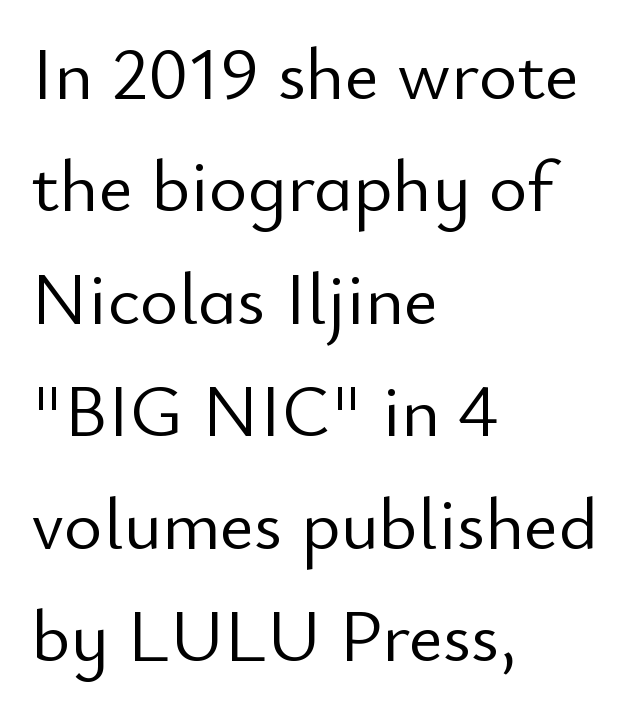
Q: Is the text bold? A: No.
Q: Is the text italic (slanted)? A: No, it is upright.
Q: Is the typeface a serif or a sans-serif typeface? A: Sans-serif.
Q: Is the text underlined? A: No.
Q: How is the paragraph aligned? A: Left-aligned.
Q: Is the spacing between letters normal or unusually wide? A: Normal.
Q: Is the spacing between lines tight, normal or loose? A: Normal.
Q: Width (condensed, normal, or wide)? A: Normal.
Q: Stroke contrast? A: Low.
Q: x-height? A: Small.
Q: Monospaced? A: No.
